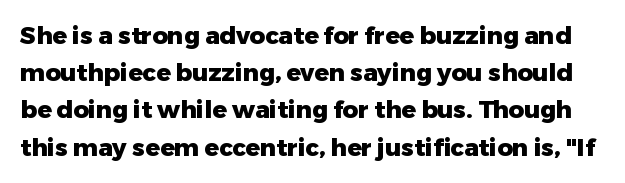
Q: Is the text bold? A: Yes.
Q: Is the text italic (slanted)? A: No, it is upright.
Q: Is the text underlined? A: No.
Q: Is the spacing between letters normal or unusually wide? A: Normal.
Q: Is the spacing between lines tight, normal or loose? A: Normal.
